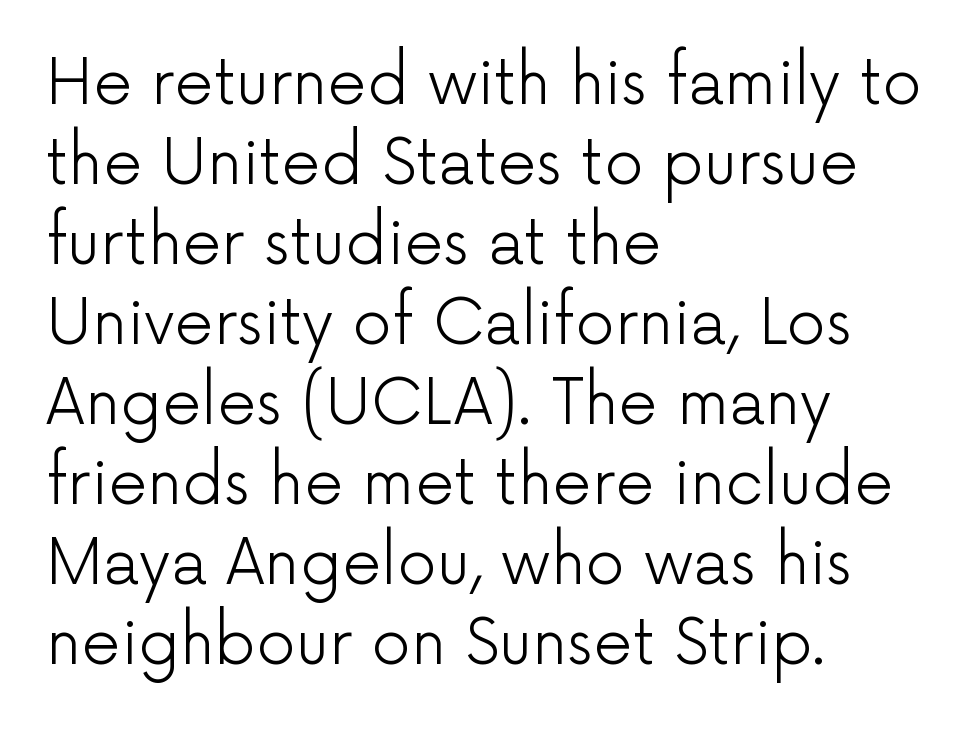
The image shows 62 px light sans-serif type, upright; set left-aligned, normal line spacing (1.29x), normal letter spacing, not underlined; low stroke contrast and a medium x-height.
